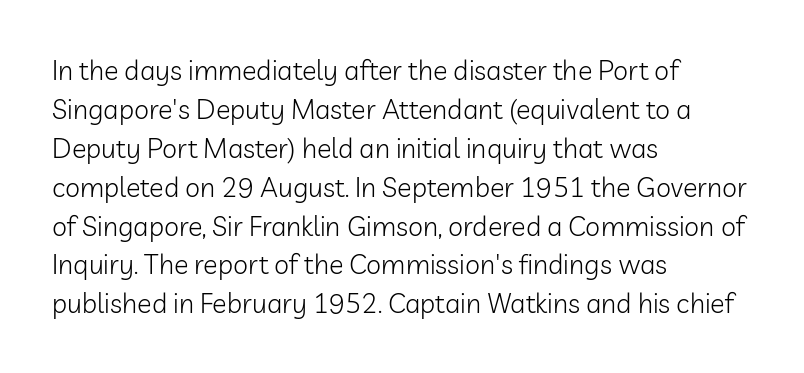
The image shows 27 px text type, upright; set left-aligned, normal line spacing (1.44x), normal letter spacing, not underlined.
